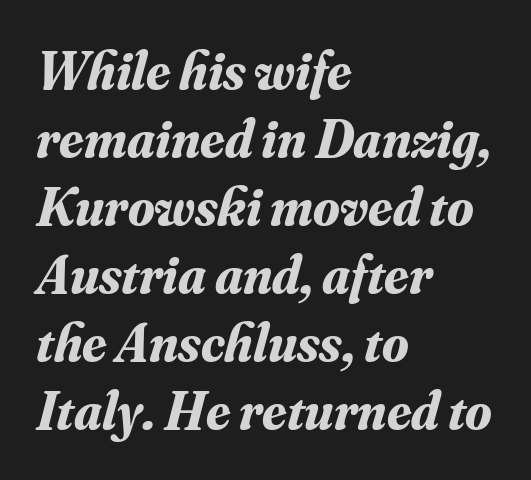
{"serif": "yes", "italic": "yes", "lean": "right", "slant_degrees": 16, "bold": "yes", "weight": "bold", "width": "normal", "stroke_contrast": "medium", "x_height": "small", "monospaced": "no", "underline": "no", "align": "left", "line_spacing": "normal", "line_spacing_ratio": 1.26, "letter_spacing": "normal", "letter_spacing_em": 0.0, "glyph_px": 54}
